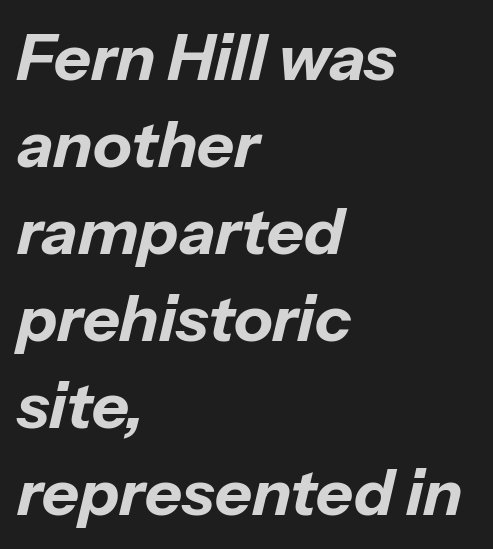
The image shows 64 px bold type, italic (leaning right); set left-aligned, normal line spacing (1.36x), normal letter spacing, not underlined; low stroke contrast and a medium x-height.
